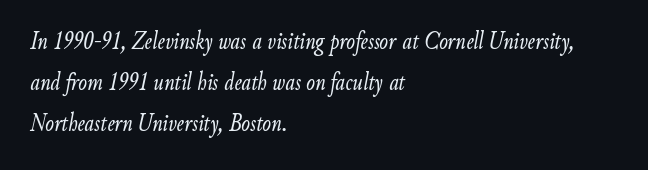
Q: Is the text bold? A: No.
Q: Is the text italic (slanted)? A: Yes, it leans right by about 9 degrees.
Q: Is the text underlined? A: No.
Q: How is the paragraph aligned? A: Left-aligned.
Q: Is the spacing between letters normal or unusually wide? A: Normal.
Q: Is the spacing between lines tight, normal or loose? A: Normal.
